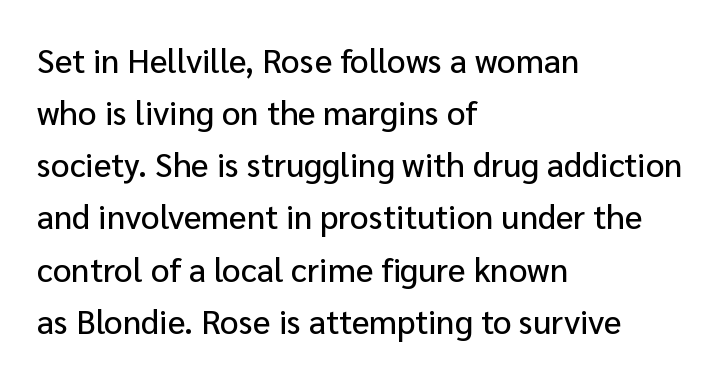
You could not count columns in this text — the font is proportionally spaced. Notice how the passage keeps a crisp vertical edge on the left only. The rows are spaced the way most documents space them. Nothing sits at the stroke ends, so this counts as sans-serif. Observe the ordinary spacing: letters are neighbours, not strangers.
